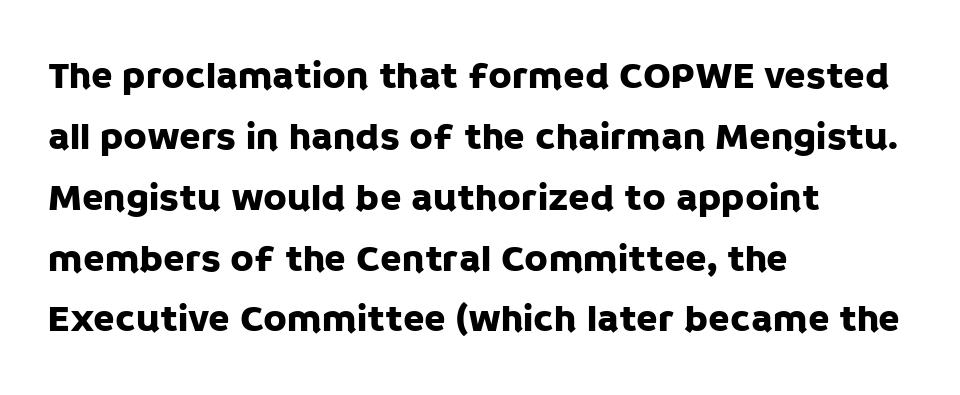
In CSS terms this would be text-align: left. The letters advance in unequal steps, a hallmark of proportional type. Underline: absent. Note: no serifs on the glyphs.
